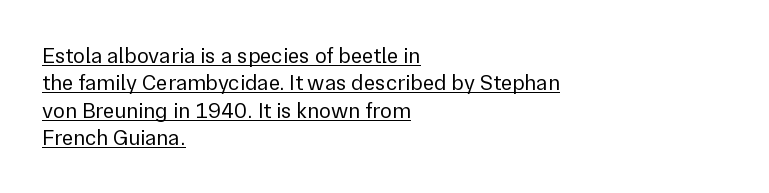
The image shows 22 px text type, upright; set left-aligned, line spacing 1.24x, normal letter spacing, underlined.
